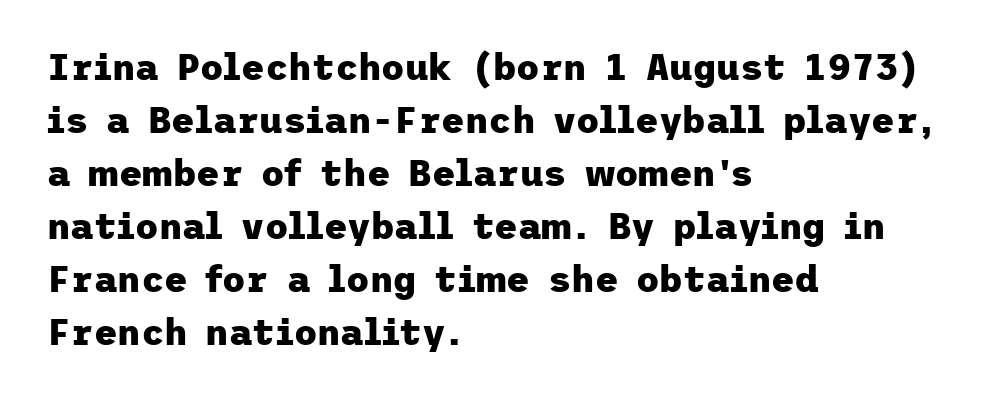
The image shows 36 px heavy sans-serif type, upright; set left-aligned, normal line spacing (1.47x), normal letter spacing, not underlined; low stroke contrast and a medium x-height.
